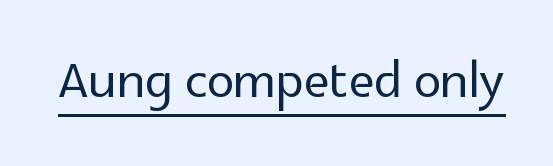
This is sans-serif lettering, the kind often seen on screens and signage. Spacing between characters is what you'd get straight out of the box. Spacing verdict: proportional, widths tailored to each character. Style check: upright.
